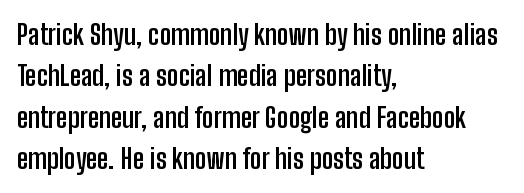
Q: Is the text bold? A: Yes.
Q: Is the text italic (slanted)? A: No, it is upright.
Q: Is the typeface a serif or a sans-serif typeface? A: Sans-serif.
Q: Is the text underlined? A: No.
Q: How is the paragraph aligned? A: Left-aligned.
Q: Is the spacing between letters normal or unusually wide? A: Normal.
Q: Is the spacing between lines tight, normal or loose? A: Normal.
Q: Width (condensed, normal, or wide)? A: Condensed.
Q: Stroke contrast? A: Low.
Q: x-height? A: Medium.
Q: Monospaced? A: No.
